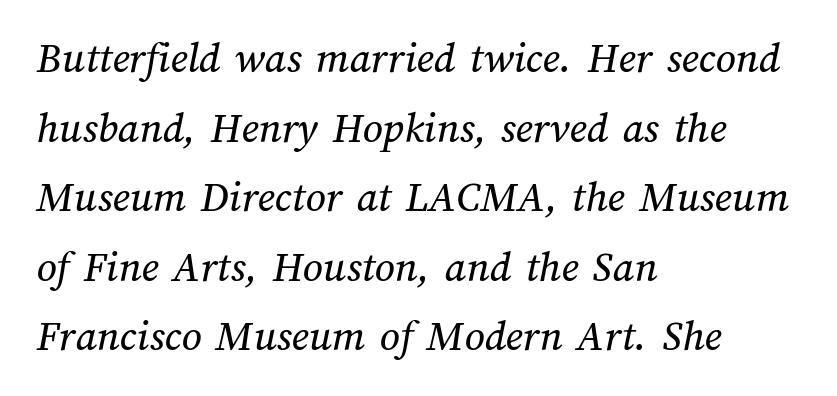
{"width": "normal", "stroke_contrast": "medium", "x_height": "medium", "monospaced": "no", "underline": "no", "align": "left", "line_spacing": "normal", "line_spacing_ratio": 1.58, "letter_spacing": "normal", "letter_spacing_em": 0.0, "glyph_px": 44}
